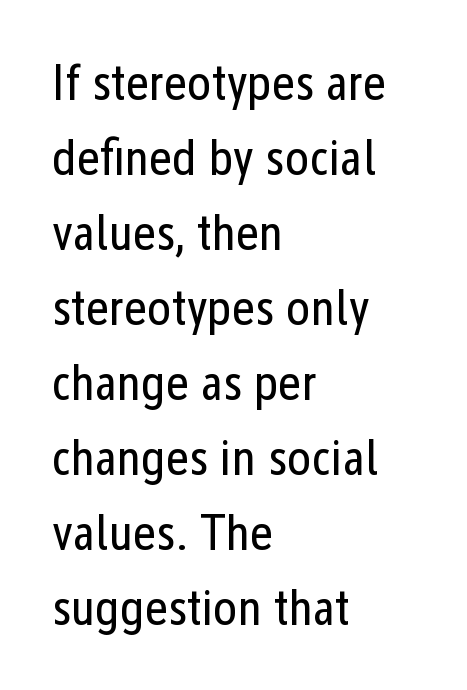
Q: Is the text bold? A: No.
Q: Is the text italic (slanted)? A: No, it is upright.
Q: Is the typeface a serif or a sans-serif typeface? A: Sans-serif.
Q: Is the text underlined? A: No.
Q: How is the paragraph aligned? A: Left-aligned.
Q: Is the spacing between letters normal or unusually wide? A: Normal.
Q: Is the spacing between lines tight, normal or loose? A: Normal.
Q: Width (condensed, normal, or wide)? A: Condensed.
Q: Stroke contrast? A: Low.
Q: x-height? A: Medium.
Q: Monospaced? A: No.
